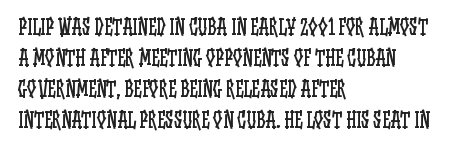
The image shows 21 px text type, upright; set left-aligned, normal line spacing (1.48x), normal letter spacing, not underlined.
